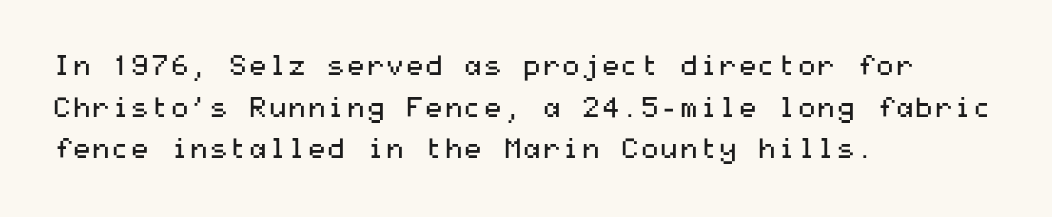
Decoration check: the copy has no underline. The type sits square on the baseline with zero lean. Typographically, this falls in the sans-serif category. Every row of glyphs begins at an identical x-position on the left. A typesetter would call this leading conventional body-copy spacing. Between one letter and the next there's only the usual sliver of space.
